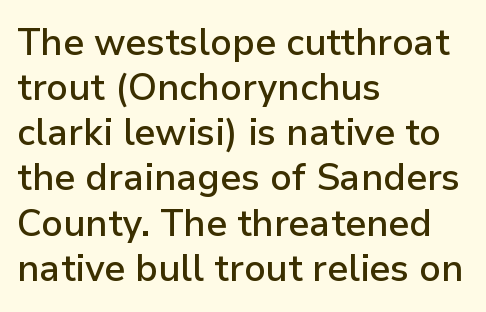
Varying glyph widths throughout — classic text-font behaviour. The type family on display is of the sans-serif kind. Posture: upright roman. No word sits above an underline. Each glyph is drawn with semibold strokes, heavier than normal yet not fully bold.
